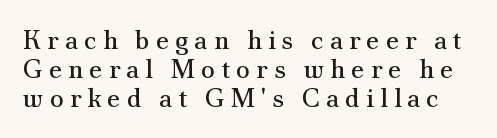
Q: Is the text bold? A: No.
Q: Is the text italic (slanted)? A: No, it is upright.
Q: Is the text underlined? A: No.
Q: Is the spacing between letters normal or unusually wide? A: Unusually wide.
Q: Is the spacing between lines tight, normal or loose? A: Tight.
